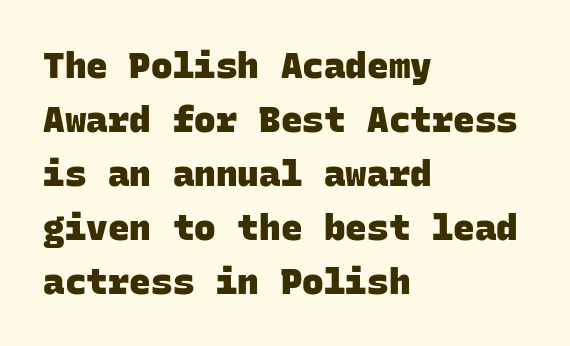
Q: Is the text bold? A: Yes.
Q: Is the typeface a serif or a sans-serif typeface? A: Sans-serif.
Q: Is the text underlined? A: No.
Q: How is the paragraph aligned? A: Left-aligned.
Q: Is the spacing between letters normal or unusually wide? A: Normal.
Q: Is the spacing between lines tight, normal or loose? A: Normal.
Q: Width (condensed, normal, or wide)? A: Normal.
Q: Stroke contrast? A: Low.
Q: x-height? A: Large.
Q: Monospaced? A: Yes.
